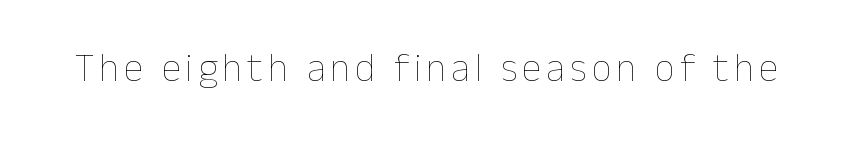
The glyphs are unaccompanied by any horizontal stroke below them. Quick note: not italic, upright. Is this a fixed-width face? No — the glyphs have proportional, varying widths. A light-to-regular cut is what we see here.
